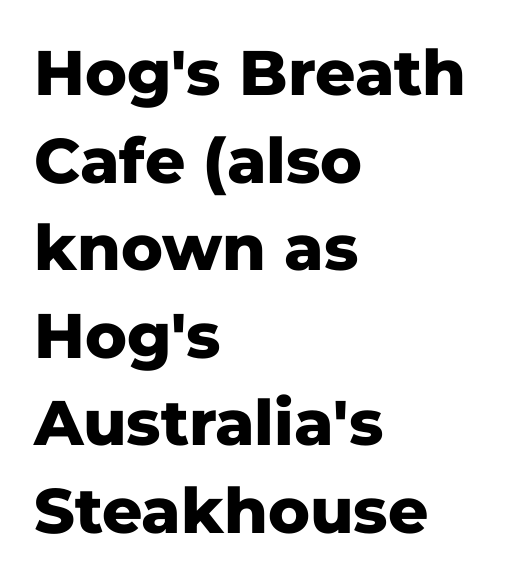
Q: Is the text bold? A: Yes.
Q: Is the text italic (slanted)? A: No, it is upright.
Q: Is the typeface a serif or a sans-serif typeface? A: Sans-serif.
Q: Is the text underlined? A: No.
Q: How is the paragraph aligned? A: Left-aligned.
Q: Is the spacing between letters normal or unusually wide? A: Normal.
Q: Is the spacing between lines tight, normal or loose? A: Normal.
Q: Width (condensed, normal, or wide)? A: Normal.
Q: Stroke contrast? A: Low.
Q: x-height? A: Medium.
Q: Monospaced? A: No.
